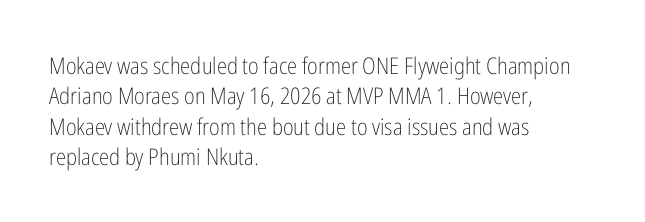
The space directly below the letters is spotless. Caption: standard tracking, unaltered. Vertically, the passage feels balanced, rows spaced as you'd expect. Does the lettering tilt? It doesn't — this is upright.
